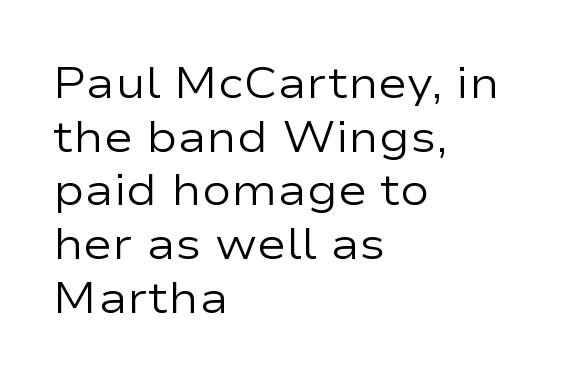
{"serif": "no", "italic": "no", "bold": "no", "weight": "regular", "width": "wide", "stroke_contrast": "low", "x_height": "medium", "monospaced": "no", "underline": "no", "align": "left", "line_spacing_ratio": 1.22, "letter_spacing": "normal", "letter_spacing_em": 0.0, "glyph_px": 44}
